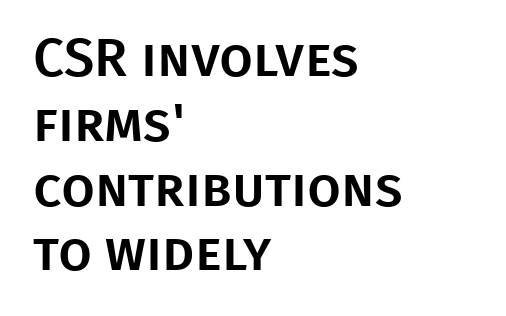
The image shows 54 px sans-serif type, upright; set left-aligned, line spacing 1.2x, normal letter spacing, not underlined; low stroke contrast and a large x-height.
